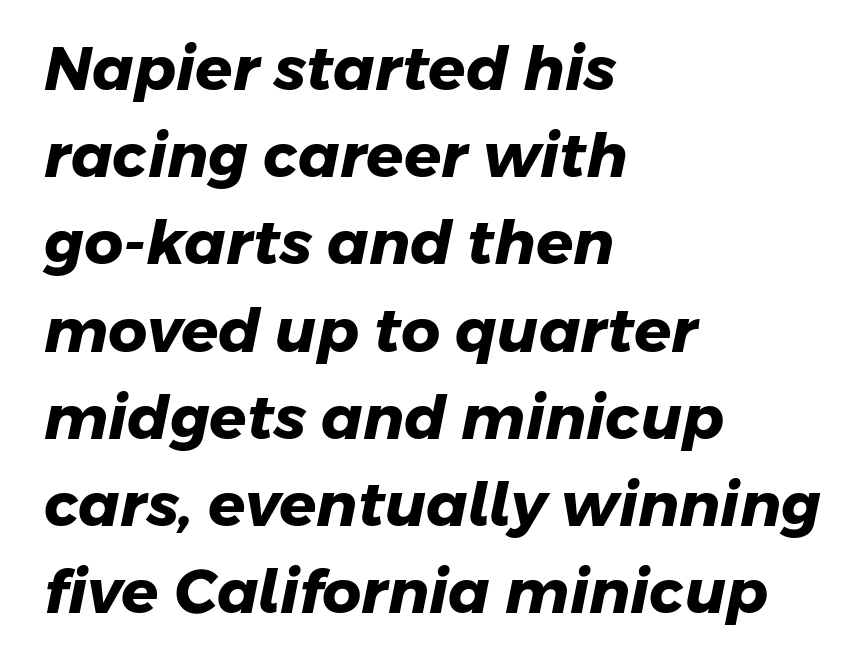
Q: Is the text bold? A: Yes.
Q: Is the typeface a serif or a sans-serif typeface? A: Sans-serif.
Q: Is the text underlined? A: No.
Q: How is the paragraph aligned? A: Left-aligned.
Q: Is the spacing between letters normal or unusually wide? A: Normal.
Q: Is the spacing between lines tight, normal or loose? A: Normal.
Q: Width (condensed, normal, or wide)? A: Normal.
Q: Stroke contrast? A: Low.
Q: x-height? A: Medium.
Q: Monospaced? A: No.
